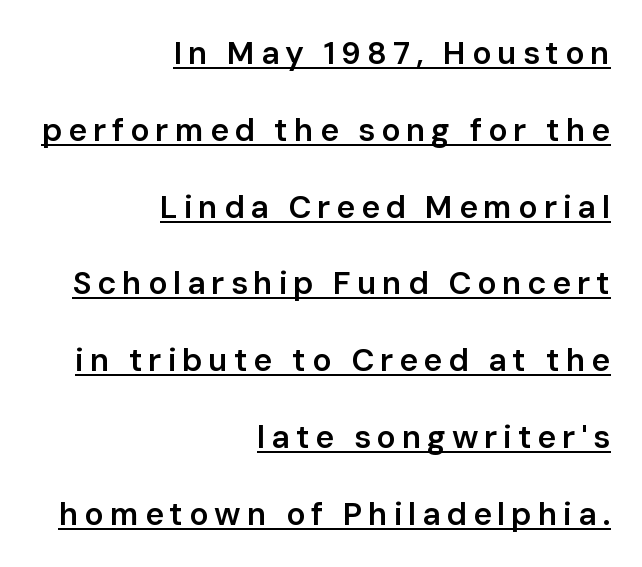
Q: Is the text bold? A: Semi-bold.
Q: Is the text italic (slanted)? A: No, it is upright.
Q: Is the typeface a serif or a sans-serif typeface? A: Sans-serif.
Q: Is the text underlined? A: Yes.
Q: How is the paragraph aligned? A: Right-aligned.
Q: Is the spacing between lines tight, normal or loose? A: Loose.
Q: Width (condensed, normal, or wide)? A: Normal.
Q: Stroke contrast? A: Low.
Q: x-height? A: Medium.
Q: Monospaced? A: No.
